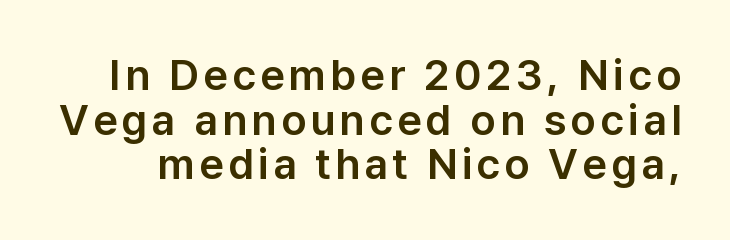
{"serif": "no", "italic": "no", "width": "normal", "stroke_contrast": "low", "x_height": "medium", "monospaced": "no", "underline": "no", "line_spacing": "tight", "line_spacing_ratio": 1.04, "glyph_px": 43}
